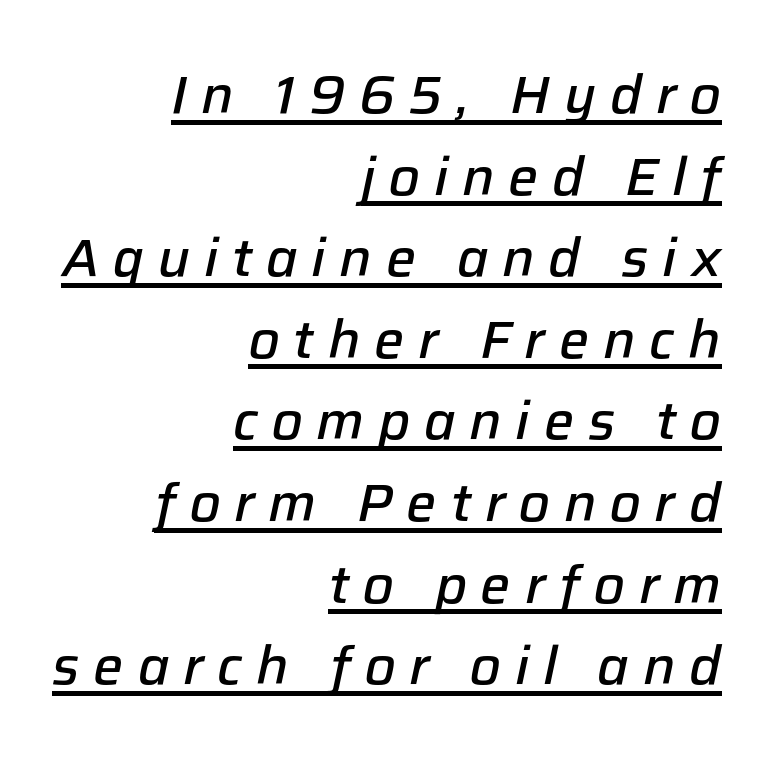
You could not count columns in this text — the font is proportionally spaced. The paragraph has a hard right edge and a soft left edge. The rendering applies a slant to the glyphs. Notice how a bar underscores the lettering throughout. On the weight axis this lands at semibold, roughly 600. How are the letters spaced? Widely, with obvious added tracking.
